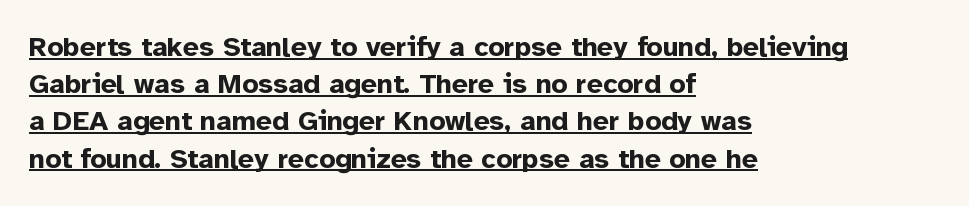
The image shows 28 px bold sans-serif type, upright; set left-aligned, normal line spacing (1.33x), normal letter spacing, underlined; low stroke contrast and a medium x-height.
